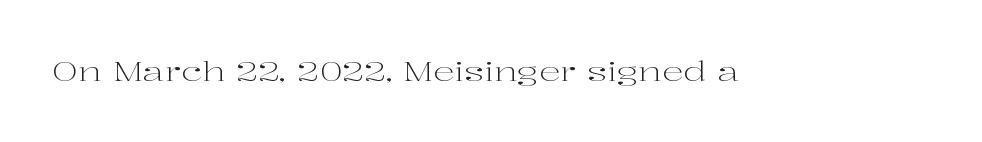
Q: Is the text bold? A: No.
Q: Is the text italic (slanted)? A: No, it is upright.
Q: Is the text underlined? A: No.
Q: Is the spacing between letters normal or unusually wide? A: Normal.
